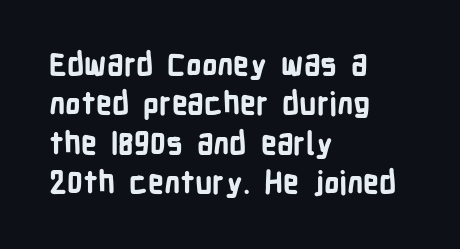
{"serif": "no", "italic": "no", "bold": "yes", "weight": "bold", "width": "condensed", "stroke_contrast": "low", "x_height": "medium", "monospaced": "no", "underline": "no", "align": "left", "line_spacing": "normal", "line_spacing_ratio": 1.27, "letter_spacing": "normal", "letter_spacing_em": 0.0, "glyph_px": 31}
